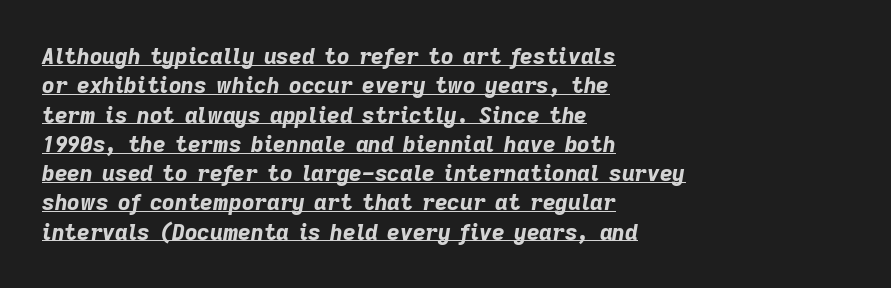
{"italic": "yes", "lean": "right", "slant_degrees": 9, "bold": "yes", "underline": "yes", "align": "left", "line_spacing": "normal", "line_spacing_ratio": 1.33, "letter_spacing": "normal", "letter_spacing_em": 0.0, "glyph_px": 22}
